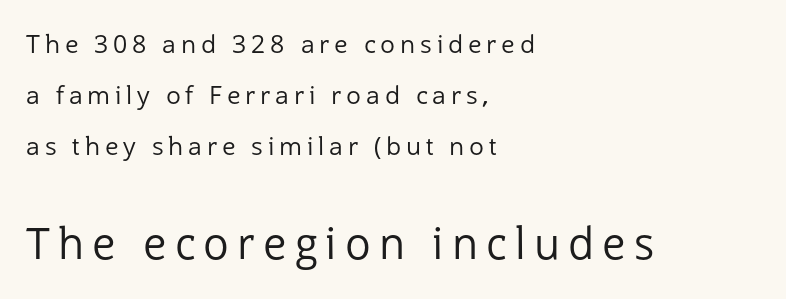
Do the characters align in a grid? No, the font is proportional. These two chunks differ in scale, with the bottom chunk taking the larger measure. Typographically, this falls in the sans-serif category. These lines stand farther apart than default settings would place them. Notice how the passage keeps a crisp vertical edge on the left only. Style check: upright.
